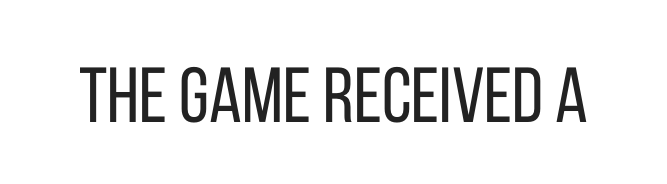
Q: Is the text bold? A: No.
Q: Is the text italic (slanted)? A: No, it is upright.
Q: Is the typeface a serif or a sans-serif typeface? A: Sans-serif.
Q: Is the text underlined? A: No.
Q: Is the spacing between letters normal or unusually wide? A: Normal.
Q: Width (condensed, normal, or wide)? A: Condensed.
Q: Stroke contrast? A: Low.
Q: x-height? A: Large.
Q: Monospaced? A: No.
